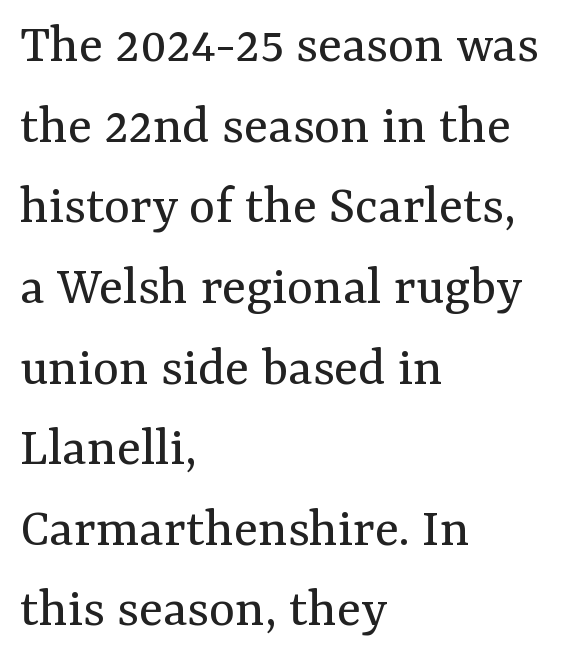
The image shows 56 px regular-weight serif type, upright; set left-aligned, normal line spacing (1.44x), normal letter spacing, not underlined; medium stroke contrast and a medium x-height.
